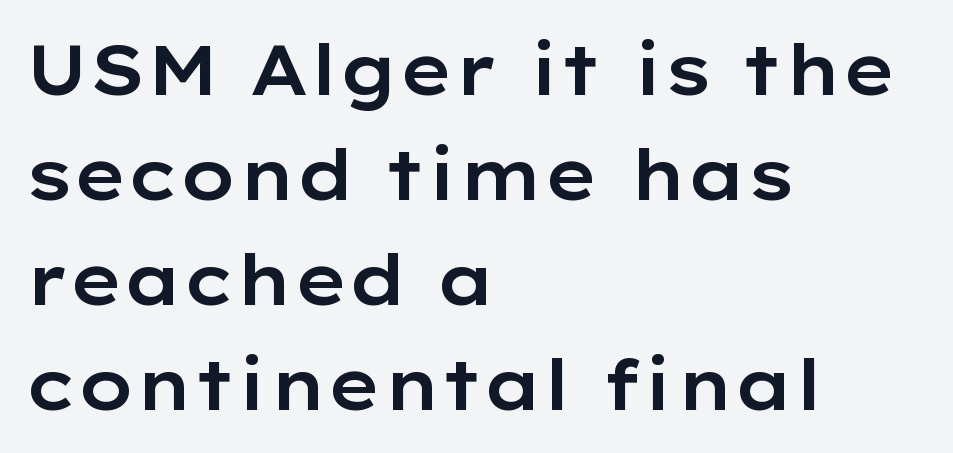
Rule under the text: the space is simply empty. This sample is left-justified, so line endings fall wherever the words run out. This rendering leaves character spacing at its baseline value. Rows of type keep a routine distance in the vertical direction. Each letter keeps its own natural width here, so spacing adapts to shape.
